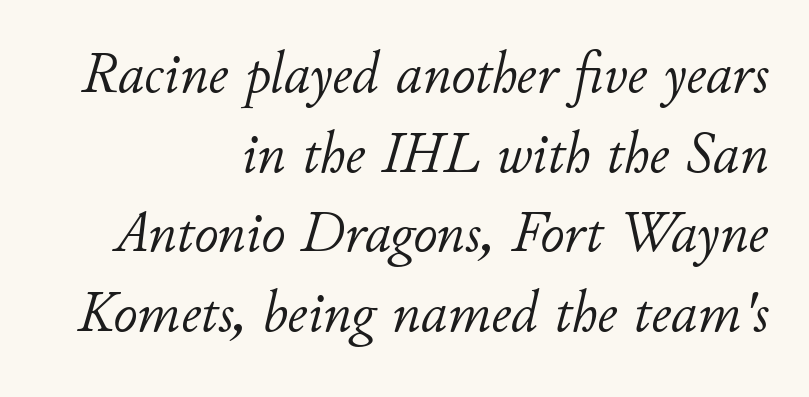
Spacing verdict: proportional, widths tailored to each character. The block of text has a typical density, with ordinary space between rows. Characters follow at the spacing the type designer built in. The rendering applies a slant to the glyphs. Just letters on the line, the space beneath them empty.
